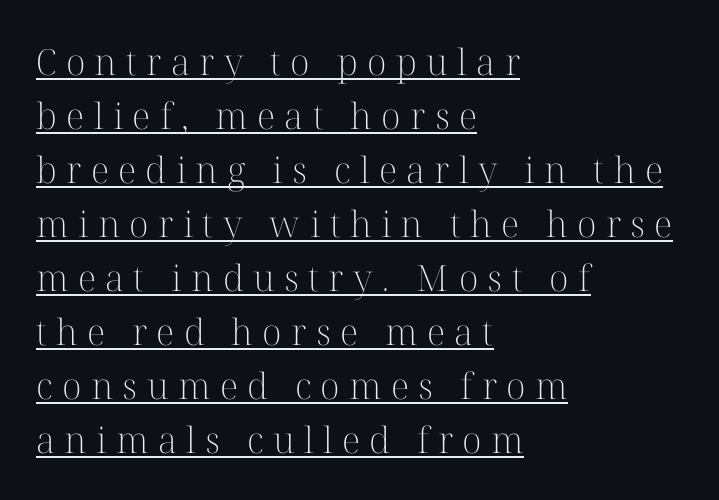
{"serif": "yes", "italic": "no", "bold": "no", "weight": "light", "width": "normal", "stroke_contrast": "high", "x_height": "medium", "monospaced": "no", "underline": "yes", "align": "left", "line_spacing": "normal", "line_spacing_ratio": 1.5, "letter_spacing": "wide", "letter_spacing_em": 0.26, "glyph_px": 36}
